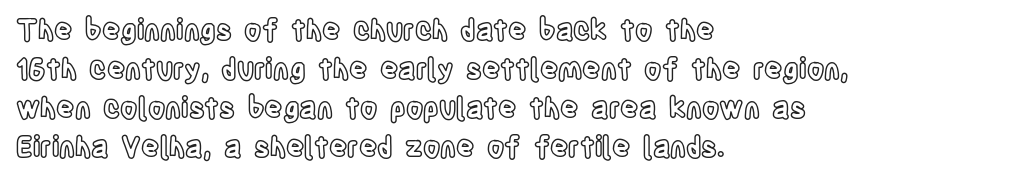
Q: Is the text italic (slanted)? A: No, it is upright.
Q: Is the text underlined? A: No.
Q: How is the paragraph aligned? A: Left-aligned.
Q: Is the spacing between letters normal or unusually wide? A: Normal.
Q: Is the spacing between lines tight, normal or loose? A: Normal.
Q: Width (condensed, normal, or wide)? A: Condensed.
Q: x-height? A: Large.
Q: Monospaced? A: No.
